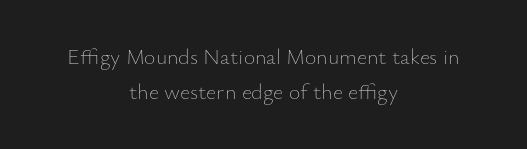
Nobody drew a line under any word here. Reading down the column, the eye jumps a familiar distance to each next line. The rendering positions every line midway between the sides. Stems and bowls with no extra thickness — not bold. Default kerning and tracking; the words read as compact shapes. Tall strokes in this sample are plumb rather than angled.
